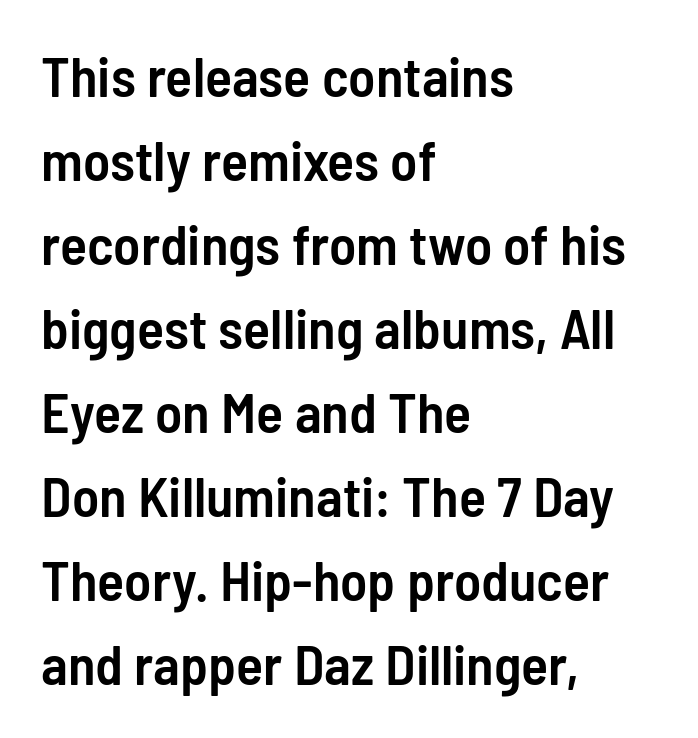
{"serif": "no", "italic": "no", "bold": "semi", "weight": "semibold", "width": "condensed", "stroke_contrast": "low", "x_height": "medium", "monospaced": "no", "underline": "no", "align": "left", "line_spacing": "normal", "line_spacing_ratio": 1.5, "letter_spacing": "normal", "letter_spacing_em": 0.0, "glyph_px": 56}
